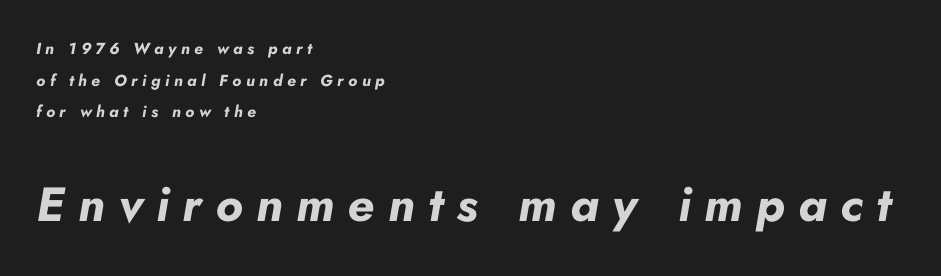
Q: Is the text bold? A: Yes.
Q: Is the text italic (slanted)? A: Yes, it leans right by about 10 degrees.
Q: Is the text underlined? A: No.
Q: How is the paragraph aligned? A: Left-aligned.
Q: Is the spacing between letters normal or unusually wide? A: Unusually wide.
Q: Is the spacing between lines tight, normal or loose? A: Loose.
Q: Which block of text is set in a larger size, the first (top) or the second (bottom)? A: The second (bottom) one.
Q: Width (condensed, normal, or wide)? A: Normal.
Q: Stroke contrast? A: Low.
Q: x-height? A: Small.
Q: Monospaced? A: No.
